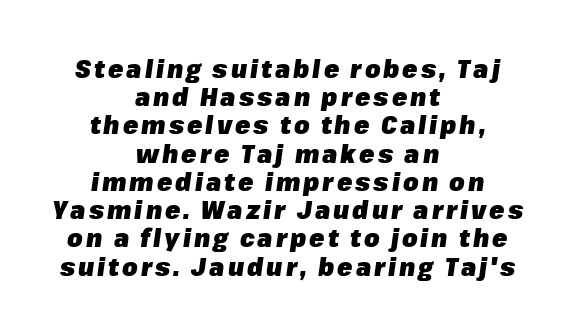
What's the leading like? Squeezed, with rows nearly overlapping. The text block is weighted toward neither margin, spreading evenly from the middle. The space beneath each line is pristine and unruled. Emphasis by weight is at full strength: bold. It's the slanting kind of type.
